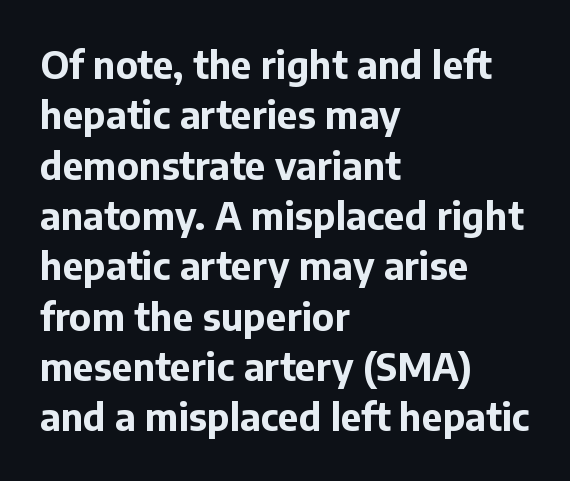
{"serif": "no", "italic": "no", "bold": "yes", "weight": "bold", "width": "normal", "stroke_contrast": "low", "x_height": "medium", "monospaced": "no", "underline": "no", "align": "left", "line_spacing": "normal", "line_spacing_ratio": 1.36, "letter_spacing": "normal", "letter_spacing_em": 0.0, "glyph_px": 37}
